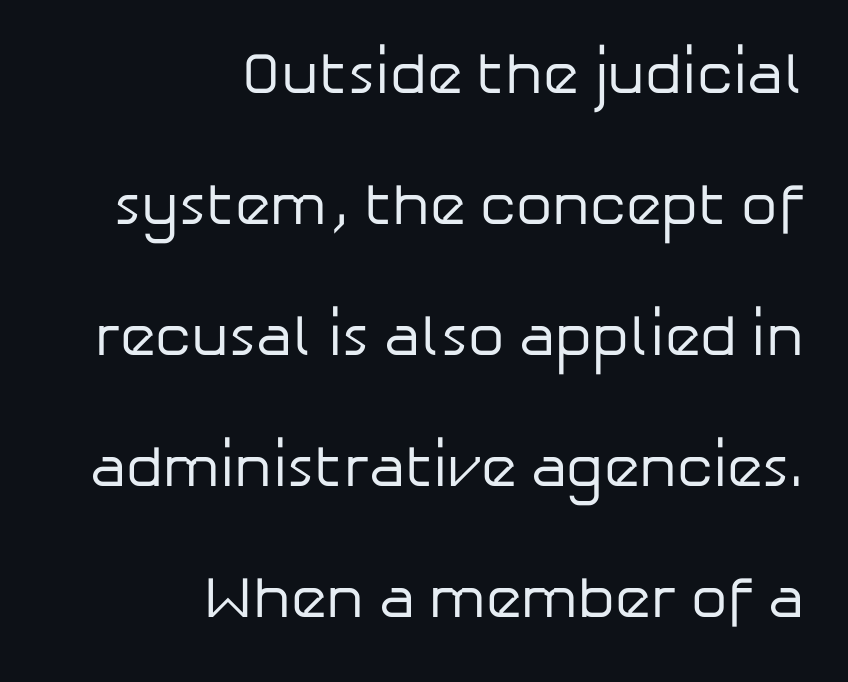
The image shows 58 px regular-weight sans-serif type, upright; set right-aligned, loose line spacing (2.26x), normal letter spacing, not underlined; low stroke contrast and a medium x-height.
